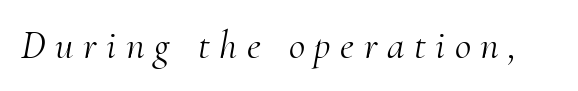
The image shows 40 px light serif type, italic (leaning right); set unusually wide letter spacing (+0.24 em), not underlined; medium stroke contrast and a small x-height.
